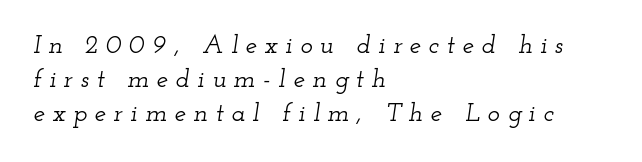
Q: Is the text italic (slanted)? A: Yes, it leans right by about 12 degrees.
Q: Is the text underlined? A: No.
Q: How is the paragraph aligned? A: Left-aligned.
Q: Is the spacing between letters normal or unusually wide? A: Unusually wide.
Q: Is the spacing between lines tight, normal or loose? A: Normal.
